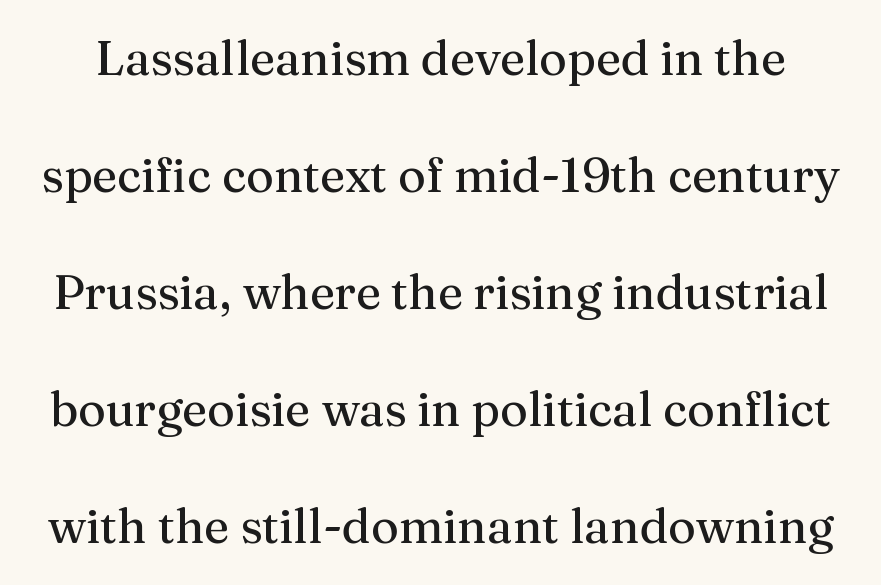
{"serif": "yes", "italic": "no", "bold": "no", "weight": "regular", "width": "normal", "stroke_contrast": "medium", "x_height": "medium", "monospaced": "no", "underline": "no", "line_spacing": "loose", "line_spacing_ratio": 2.44, "letter_spacing": "normal", "letter_spacing_em": 0.0, "glyph_px": 48}
